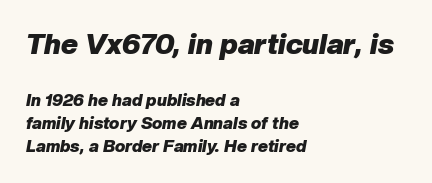
The rendering keeps characters at their native spacing. A classic flush-left, rag-right setting is used for this passage. Emphasis-style slanted type is in use. The first block has been scaled up relative to the second. The vertical gap from one line to the next is medium.
